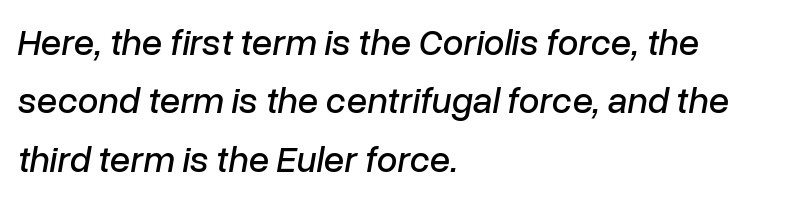
{"italic": "yes", "lean": "right", "slant_degrees": 10, "width": "normal", "stroke_contrast": "low", "x_height": "medium", "monospaced": "no", "underline": "no", "align": "left", "line_spacing": "normal", "line_spacing_ratio": 1.58, "letter_spacing": "normal", "letter_spacing_em": 0.0, "glyph_px": 37}
